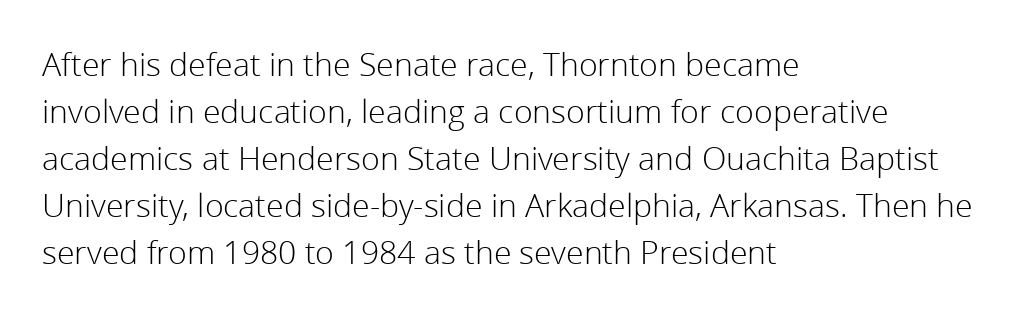
Q: Is the text bold? A: No.
Q: Is the text italic (slanted)? A: No, it is upright.
Q: Is the typeface a serif or a sans-serif typeface? A: Sans-serif.
Q: Is the text underlined? A: No.
Q: How is the paragraph aligned? A: Left-aligned.
Q: Is the spacing between letters normal or unusually wide? A: Normal.
Q: Is the spacing between lines tight, normal or loose? A: Normal.
Q: Width (condensed, normal, or wide)? A: Normal.
Q: Stroke contrast? A: Low.
Q: x-height? A: Medium.
Q: Monospaced? A: No.
